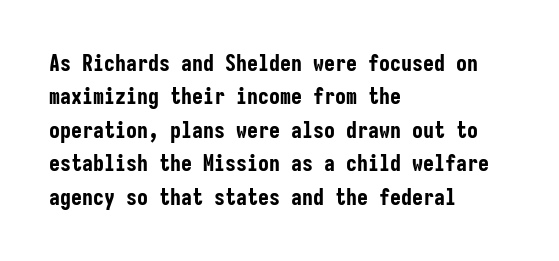
The image shows 22 px bold type, upright; set left-aligned, normal line spacing (1.52x), normal letter spacing, not underlined.
